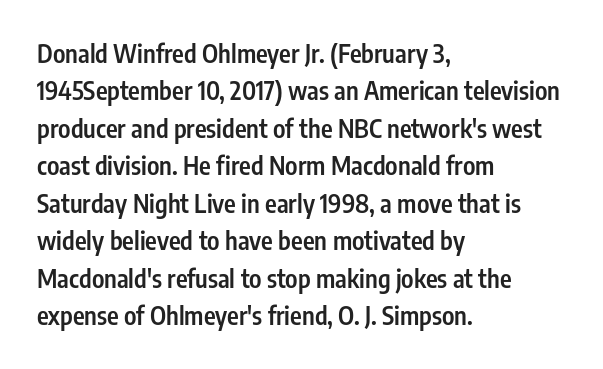
Q: Is the text bold? A: Semi-bold.
Q: Is the text italic (slanted)? A: No, it is upright.
Q: Is the text underlined? A: No.
Q: How is the paragraph aligned? A: Left-aligned.
Q: Is the spacing between letters normal or unusually wide? A: Normal.
Q: Is the spacing between lines tight, normal or loose? A: Normal.
